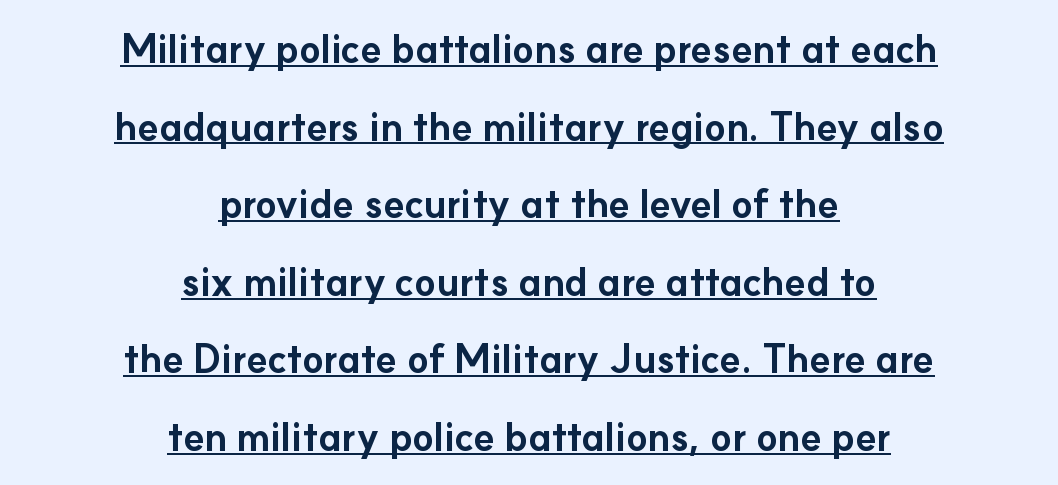
Q: Is the text bold? A: Yes.
Q: Is the text italic (slanted)? A: No, it is upright.
Q: Is the typeface a serif or a sans-serif typeface? A: Sans-serif.
Q: Is the text underlined? A: Yes.
Q: How is the paragraph aligned? A: Centered.
Q: Is the spacing between letters normal or unusually wide? A: Normal.
Q: Is the spacing between lines tight, normal or loose? A: Loose.
Q: Width (condensed, normal, or wide)? A: Normal.
Q: Stroke contrast? A: Low.
Q: x-height? A: Small.
Q: Monospaced? A: No.
